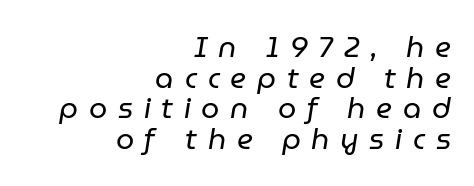
The image shows 29 px regular-weight type, italic (leaning right); set right-aligned, tight line spacing (1.06x), unusually wide letter spacing (+0.37 em), not underlined; low stroke contrast and a medium x-height.
